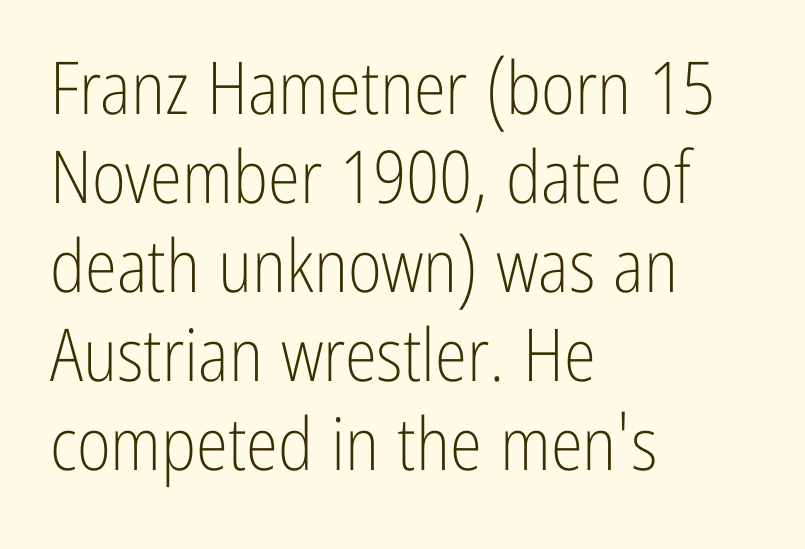
Q: Is the text bold? A: No.
Q: Is the text italic (slanted)? A: No, it is upright.
Q: Is the typeface a serif or a sans-serif typeface? A: Sans-serif.
Q: Is the text underlined? A: No.
Q: How is the paragraph aligned? A: Left-aligned.
Q: Is the spacing between letters normal or unusually wide? A: Normal.
Q: Width (condensed, normal, or wide)? A: Condensed.
Q: Stroke contrast? A: Low.
Q: x-height? A: Medium.
Q: Monospaced? A: No.
